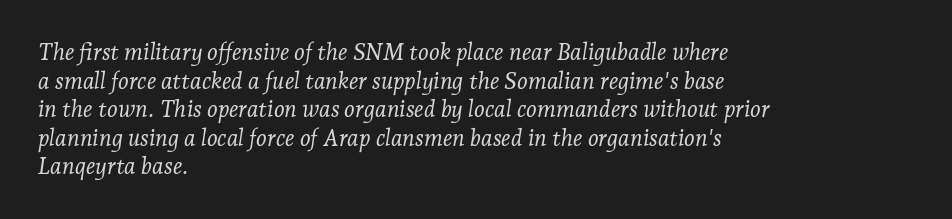
Glance below the letters and you will spot only blank space. Bold? No — there's no thickening of the strokes. This rendering uses left alignment, leaving the right contour irregular. The gaps between neighbouring characters are ordinary and unremarkable. Rendered with sloped, italic letterforms.
